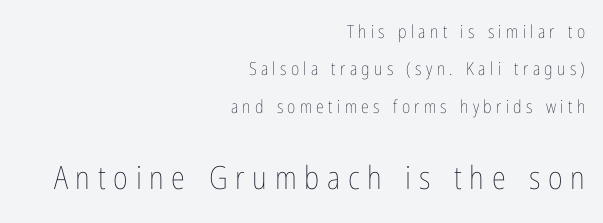
Q: Is the text bold? A: No.
Q: Is the text italic (slanted)? A: No, it is upright.
Q: Is the text underlined? A: No.
Q: How is the paragraph aligned? A: Right-aligned.
Q: Is the spacing between letters normal or unusually wide? A: Unusually wide.
Q: Is the spacing between lines tight, normal or loose? A: Loose.
Q: Which block of text is set in a larger size, the first (top) or the second (bottom)? A: The second (bottom) one.
Q: Width (condensed, normal, or wide)? A: Condensed.
Q: Stroke contrast? A: Low.
Q: x-height? A: Medium.
Q: Monospaced? A: No.
